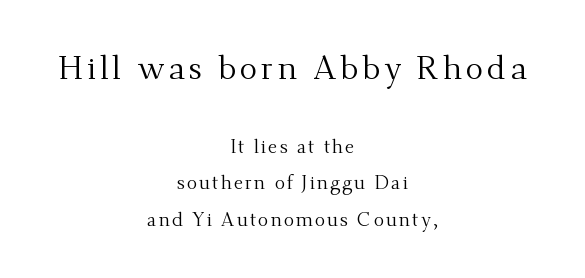
{"serif": "yes", "italic": "no", "bold": "no", "weight": "regular", "width": "normal", "stroke_contrast": "medium", "x_height": "small", "monospaced": "no", "underline": "no", "align": "center", "line_spacing": "loose", "line_spacing_ratio": 1.92, "larger_block": "first", "size_ratio": 1.74, "glyph_px": 33}
